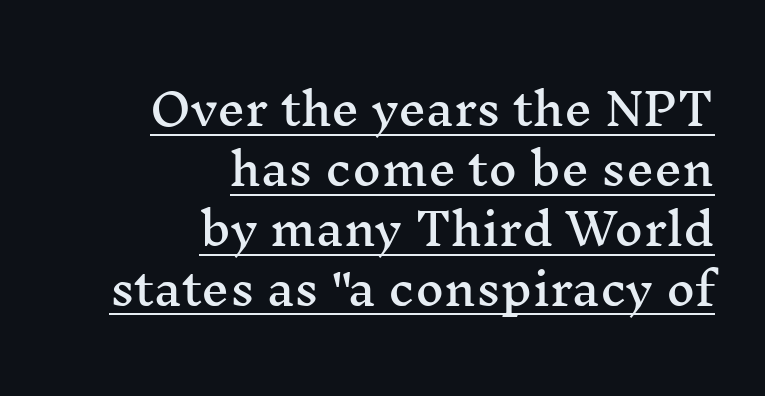
{"serif": "yes", "italic": "no", "width": "wide", "stroke_contrast": "medium", "x_height": "medium", "monospaced": "no", "underline": "yes", "align": "right", "line_spacing": "normal", "line_spacing_ratio": 1.36, "letter_spacing": "normal", "letter_spacing_em": 0.0, "glyph_px": 44}
